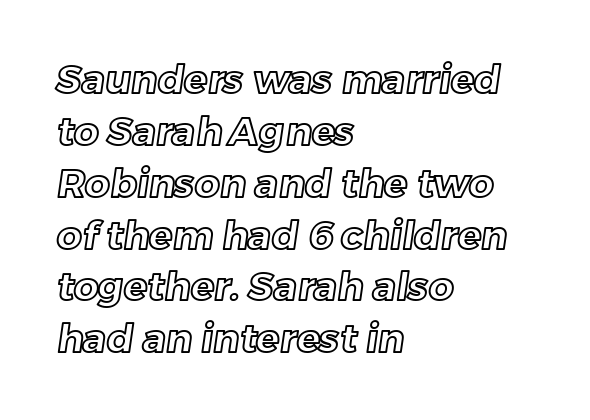
{"width": "normal", "x_height": "medium", "monospaced": "no", "underline": "no", "align": "left", "line_spacing": "normal", "line_spacing_ratio": 1.33, "letter_spacing": "normal", "letter_spacing_em": 0.0, "glyph_px": 39}
